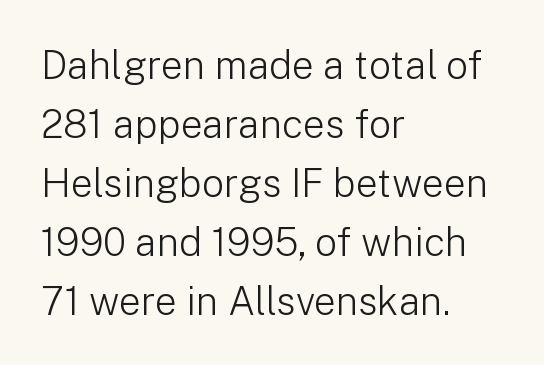
{"serif": "no", "italic": "no", "bold": "no", "weight": "light", "width": "normal", "stroke_contrast": "low", "x_height": "medium", "monospaced": "no", "underline": "no", "align": "left", "line_spacing": "normal", "line_spacing_ratio": 1.51, "letter_spacing": "normal", "letter_spacing_em": 0.0, "glyph_px": 39}
